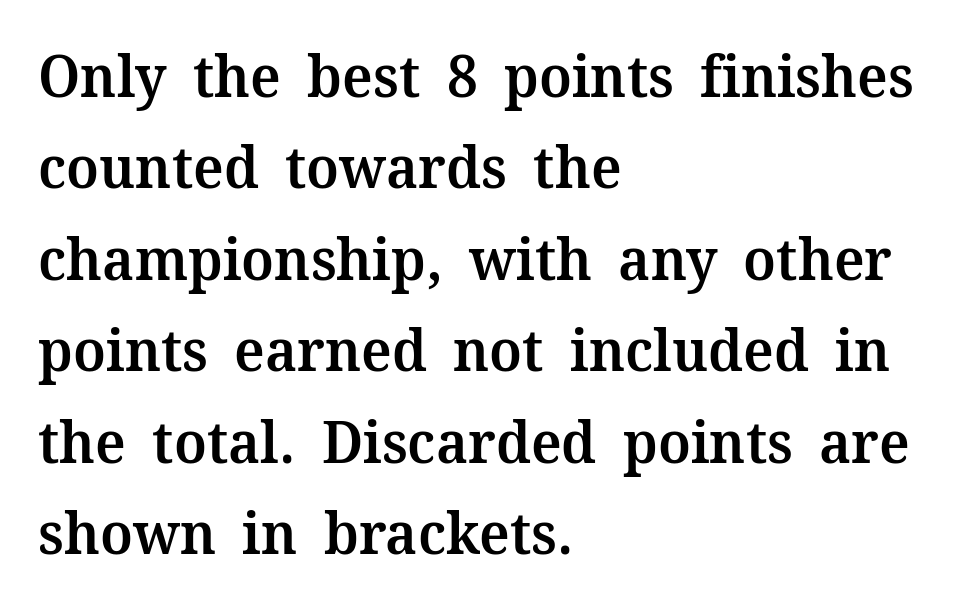
Note the varied advance widths — an 'i' is clearly narrower than an 'm'. Are there feet on the stems? There are — it's a serif. Words appear dense and cohesive because spacing is normal. Tall strokes in this sample are plumb rather than angled. The foot of each line stays bare and open. Reading down the block, your eye returns to a fixed left position each line.
